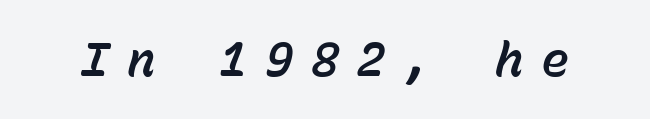
Q: Is the text italic (slanted)? A: Yes, it leans right by about 15 degrees.
Q: Is the text underlined? A: No.
Q: Is the spacing between letters normal or unusually wide? A: Unusually wide.
Q: Width (condensed, normal, or wide)? A: Normal.
Q: Stroke contrast? A: Low.
Q: x-height? A: Medium.
Q: Monospaced? A: Yes.
